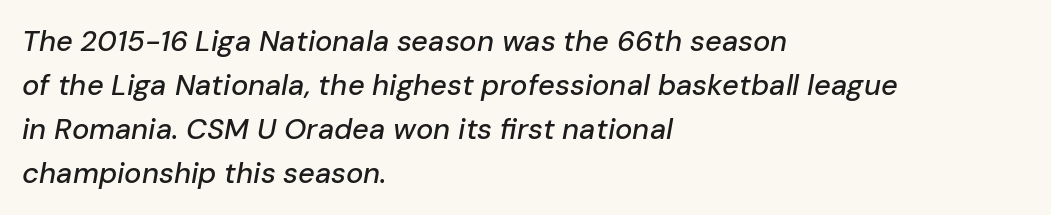
Q: Is the text italic (slanted)? A: Yes, it leans right by about 10 degrees.
Q: Is the text underlined? A: No.
Q: How is the paragraph aligned? A: Left-aligned.
Q: Is the spacing between letters normal or unusually wide? A: Normal.
Q: Is the spacing between lines tight, normal or loose? A: Normal.
Q: Width (condensed, normal, or wide)? A: Normal.
Q: Stroke contrast? A: Low.
Q: x-height? A: Medium.
Q: Monospaced? A: No.
